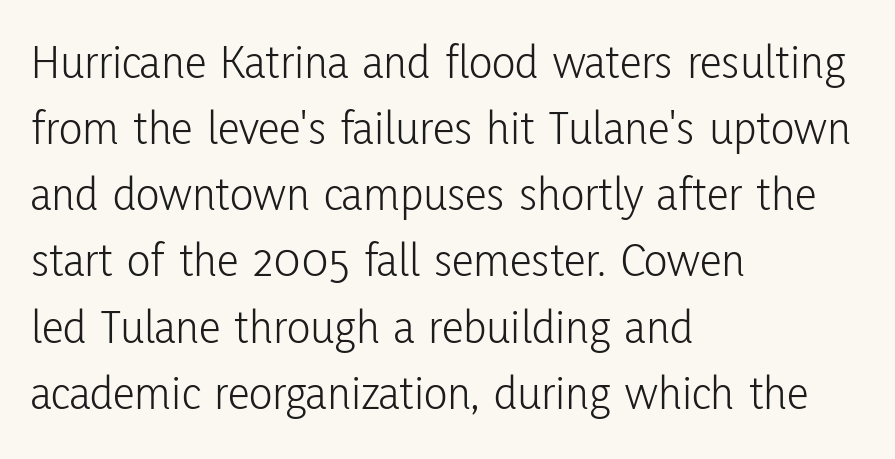
Notice how descenders clear the ascenders below comfortably — that's standard leading. Each row of text sits above clean, open space. The face used here is rendered with its standard letterfit. Rendered with straight, roman letterforms. Horizontal alignment here is leftward, the default for most running prose.
